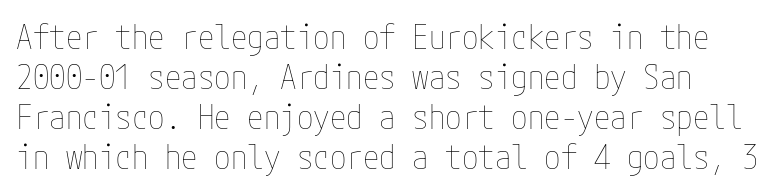
The image shows 33 px thin, condensed type, upright; set line spacing 1.21x, normal letter spacing, not underlined; low stroke contrast and a medium x-height.
